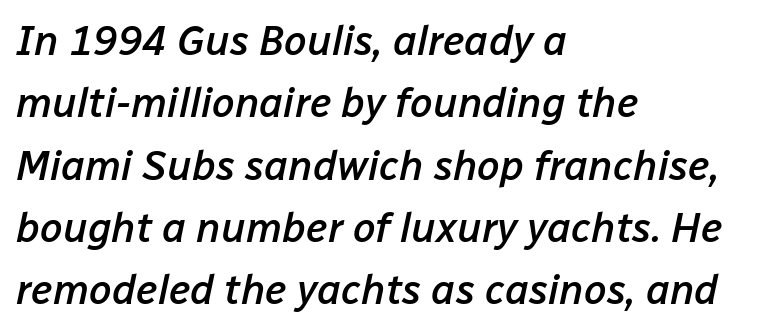
Q: Is the text bold? A: Semi-bold.
Q: Is the text italic (slanted)? A: Yes, it leans right by about 12 degrees.
Q: Is the text underlined? A: No.
Q: How is the paragraph aligned? A: Left-aligned.
Q: Is the spacing between letters normal or unusually wide? A: Normal.
Q: Is the spacing between lines tight, normal or loose? A: Normal.
Q: Width (condensed, normal, or wide)? A: Normal.
Q: Stroke contrast? A: Low.
Q: x-height? A: Medium.
Q: Monospaced? A: No.
